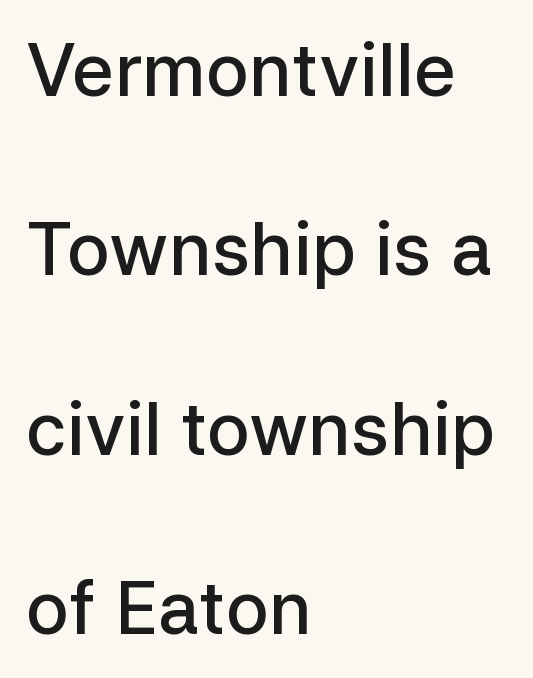
The image shows 72 px semibold sans-serif type, upright; set left-aligned, loose line spacing (2.49x), normal letter spacing, not underlined; low stroke contrast and a medium x-height.
